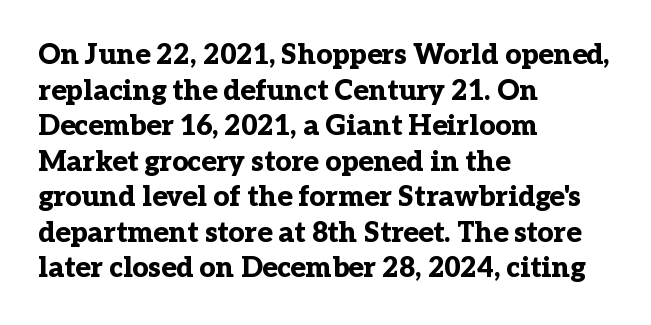
{"serif": "yes", "italic": "no", "bold": "yes", "weight": "bold", "width": "normal", "stroke_contrast": "low", "x_height": "medium", "monospaced": "no", "underline": "no", "align": "left", "line_spacing": "normal", "line_spacing_ratio": 1.27, "letter_spacing": "normal", "letter_spacing_em": 0.0, "glyph_px": 28}
